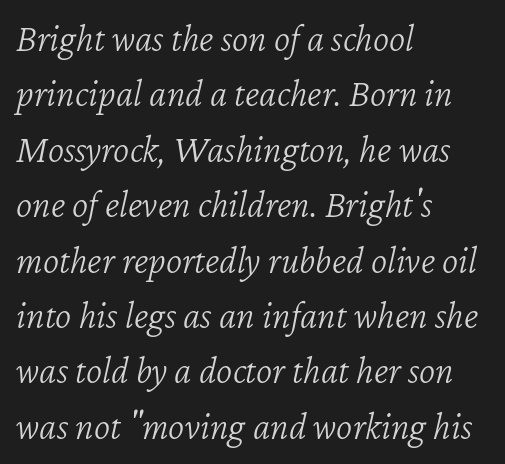
The image shows 39 px light type, italic (leaning right); set left-aligned, normal line spacing (1.42x), normal letter spacing, not underlined; low stroke contrast and a medium x-height.
